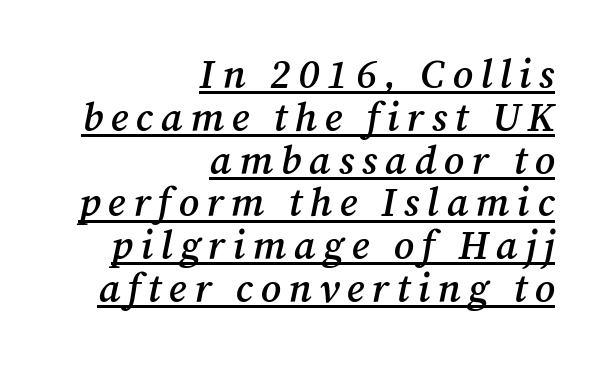
Q: Is the text bold? A: Semi-bold.
Q: Is the text italic (slanted)? A: Yes, it leans right by about 12 degrees.
Q: Is the typeface a serif or a sans-serif typeface? A: Serif.
Q: Is the text underlined? A: Yes.
Q: How is the paragraph aligned? A: Right-aligned.
Q: Is the spacing between lines tight, normal or loose? A: Tight.
Q: Width (condensed, normal, or wide)? A: Normal.
Q: Stroke contrast? A: Medium.
Q: x-height? A: Medium.
Q: Monospaced? A: No.
